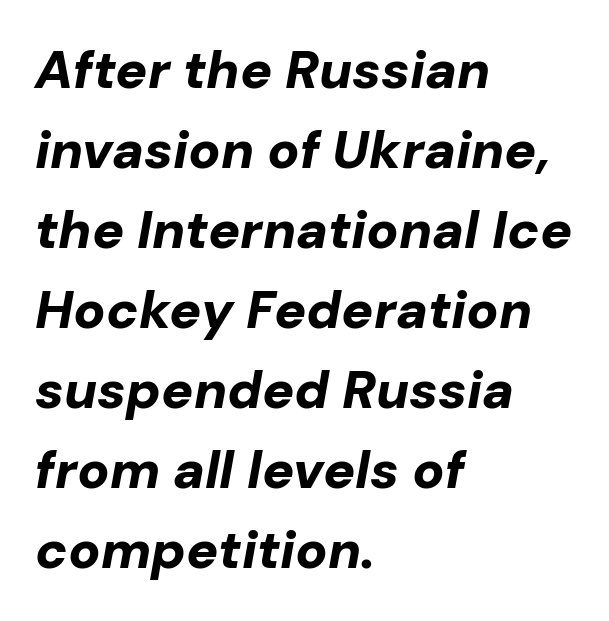
The passage shown has conventional tracking throughout. What weight is shown? A full bold with thick strokes. The ragged edge is on the right, which tells us the setting is flush left. Lines of text with bare space underneath.
